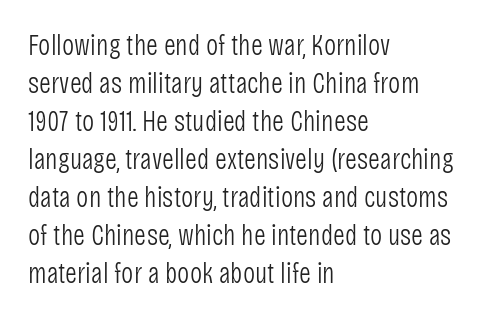
Beneath every word, the page is bare. Is this a heavy cut? Hardly; it is regular or lighter. Is there much room between lines? A standard amount, neither cramped nor airy. This rendering uses left alignment, leaving the right contour irregular. Is there any slant? The stems are plumb. Tracking here is standard; glyphs follow each other at the usual distance.
